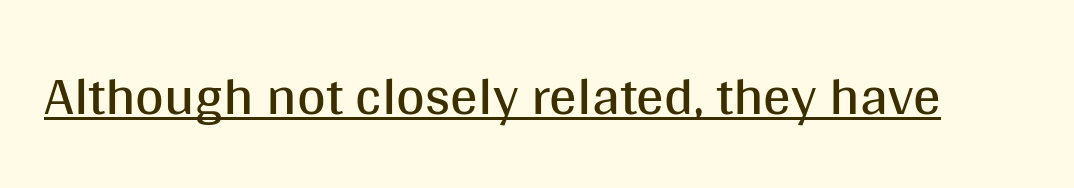
The image shows 55 px regular-weight sans-serif type, upright; set normal letter spacing, underlined; medium stroke contrast and a large x-height.
